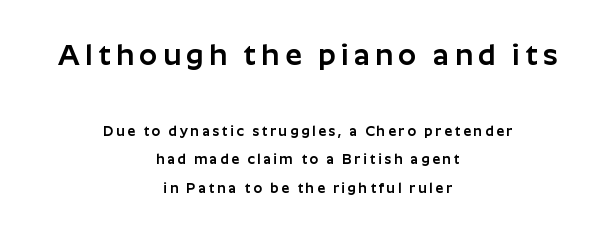
The words here are not underlined. Visually the block forms a symmetrical silhouette, jagged on both flanks. A great deal of white space separates one row of letters from the next. Italic? Not at all — the glyphs are vertical. Is the lower block the larger one? No — the upper block carries the bigger type. The rendering uses natural spacing where letterforms have individual widths.
